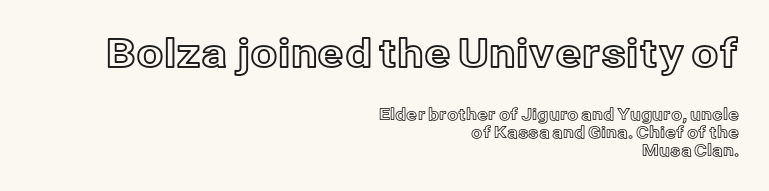
Q: Is the text italic (slanted)? A: No, it is upright.
Q: Is the text underlined? A: No.
Q: How is the paragraph aligned? A: Right-aligned.
Q: Is the spacing between letters normal or unusually wide? A: Normal.
Q: Is the spacing between lines tight, normal or loose? A: Tight.
Q: Which block of text is set in a larger size, the first (top) or the second (bottom)? A: The first (top) one.
Q: Width (condensed, normal, or wide)? A: Normal.
Q: x-height? A: Medium.
Q: Monospaced? A: No.
